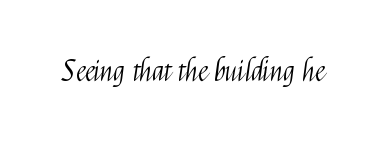
Compared with typical body copy, the letter spacing here is the same. Nothing sits at the stroke ends, so this counts as sans-serif. Varying glyph widths throughout — classic text-font behaviour. Weight: regular or lighter. Each row of text sits above clean, open space.
